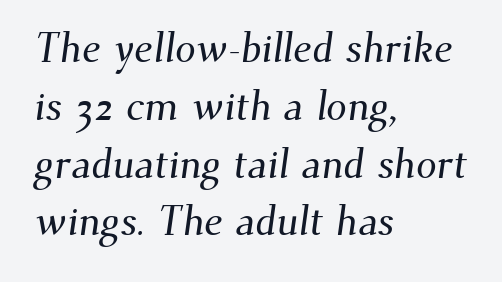
Decoration check: the copy has no underline. Do the characters align in a grid? No, the font is proportional. In terms of letterform style, serifs are clearly present. How are the letters spaced? Ordinarily, with no added tracking. Every row of glyphs begins at an identical x-position on the left. Notice how descenders clear the ascenders below comfortably — that's standard leading.
